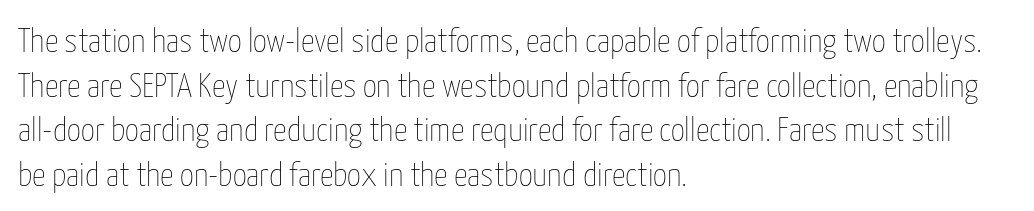
Q: Is the text bold? A: No.
Q: Is the text italic (slanted)? A: No, it is upright.
Q: Is the text underlined? A: No.
Q: How is the paragraph aligned? A: Left-aligned.
Q: Is the spacing between letters normal or unusually wide? A: Normal.
Q: Is the spacing between lines tight, normal or loose? A: Normal.
Q: Width (condensed, normal, or wide)? A: Condensed.
Q: Stroke contrast? A: Low.
Q: x-height? A: Medium.
Q: Monospaced? A: No.
